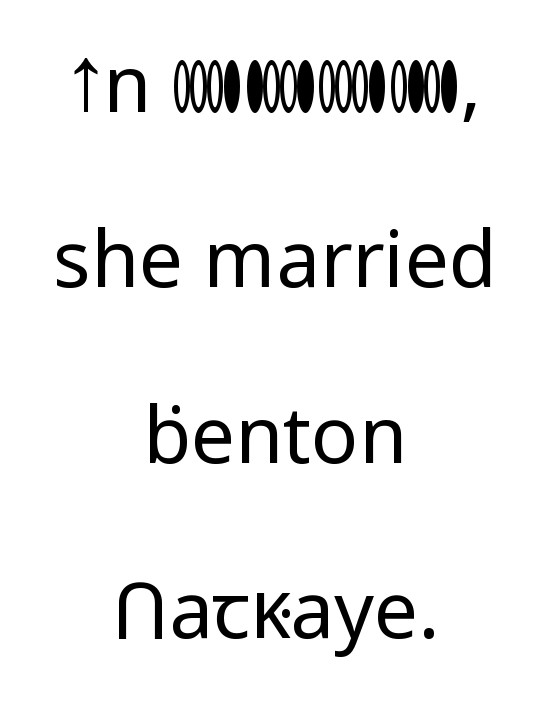
{"serif": "no", "italic": "no", "bold": "no", "weight": "regular", "width": "normal", "stroke_contrast": "low", "x_height": "medium", "monospaced": "no", "underline": "no", "align": "center", "line_spacing": "loose", "line_spacing_ratio": 2.25, "letter_spacing": "normal", "letter_spacing_em": 0.0, "glyph_px": 78}
